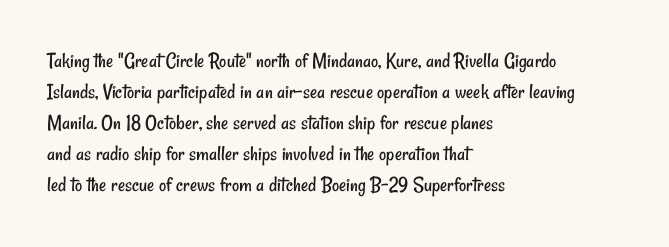
{"bold": "no", "underline": "no", "align": "left", "line_spacing": "normal", "line_spacing_ratio": 1.41, "letter_spacing": "normal", "letter_spacing_em": 0.0, "glyph_px": 22}
